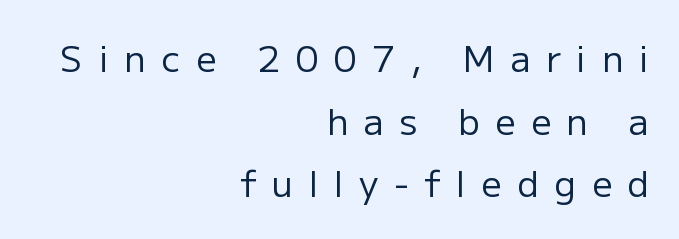
Q: Is the text bold? A: No.
Q: Is the text italic (slanted)? A: No, it is upright.
Q: Is the typeface a serif or a sans-serif typeface? A: Sans-serif.
Q: Is the text underlined? A: No.
Q: How is the paragraph aligned? A: Right-aligned.
Q: Is the spacing between letters normal or unusually wide? A: Unusually wide.
Q: Width (condensed, normal, or wide)? A: Normal.
Q: Stroke contrast? A: Low.
Q: x-height? A: Medium.
Q: Monospaced? A: No.
